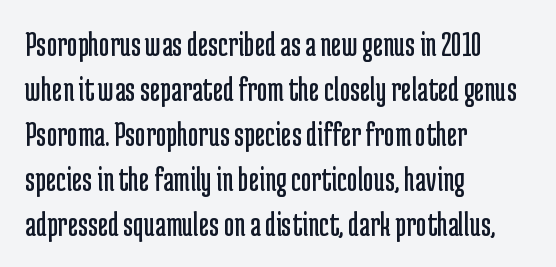
Q: Is the text bold? A: No.
Q: Is the text italic (slanted)? A: No, it is upright.
Q: Is the typeface a serif or a sans-serif typeface? A: Sans-serif.
Q: Is the text underlined? A: No.
Q: How is the paragraph aligned? A: Left-aligned.
Q: Is the spacing between letters normal or unusually wide? A: Normal.
Q: Is the spacing between lines tight, normal or loose? A: Normal.
Q: Width (condensed, normal, or wide)? A: Condensed.
Q: Stroke contrast? A: Low.
Q: x-height? A: Medium.
Q: Monospaced? A: No.
